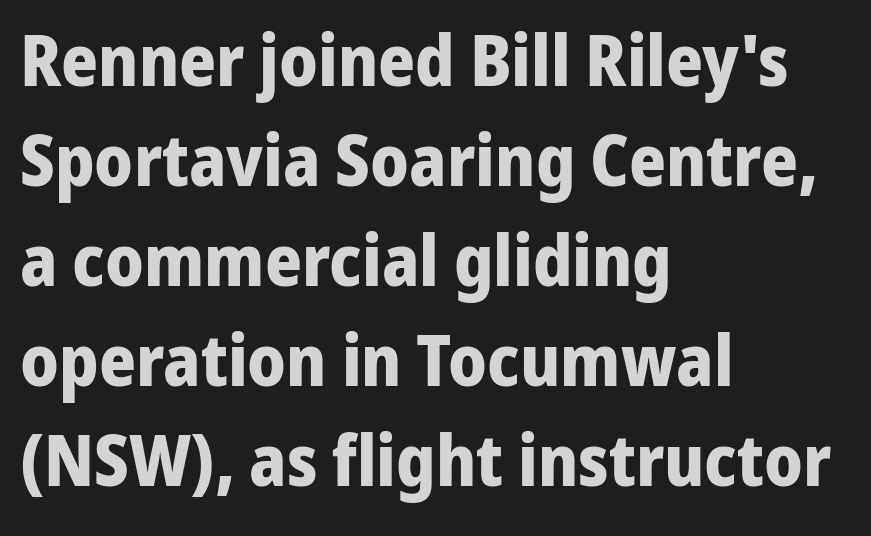
The image shows 71 px bold sans-serif type, upright; set left-aligned, normal line spacing (1.41x), normal letter spacing, not underlined; low stroke contrast and a medium x-height.
